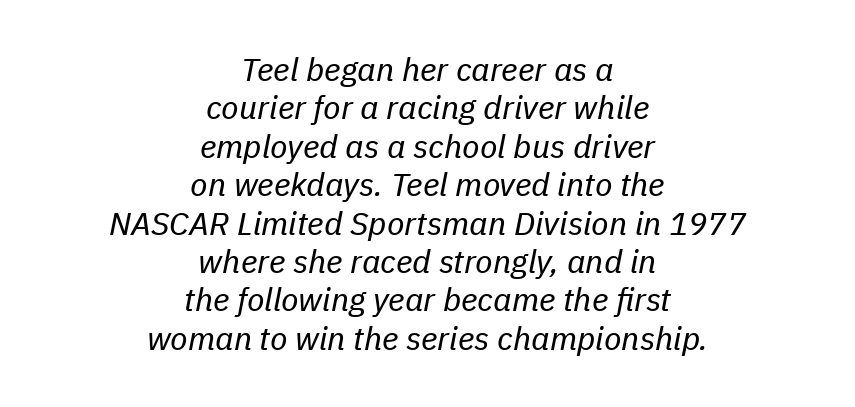
Q: Is the text bold? A: No.
Q: Is the text italic (slanted)? A: Yes, it leans right by about 11 degrees.
Q: Is the text underlined? A: No.
Q: How is the paragraph aligned? A: Centered.
Q: Is the spacing between letters normal or unusually wide? A: Normal.
Q: Width (condensed, normal, or wide)? A: Normal.
Q: Stroke contrast? A: Low.
Q: x-height? A: Medium.
Q: Monospaced? A: No.
